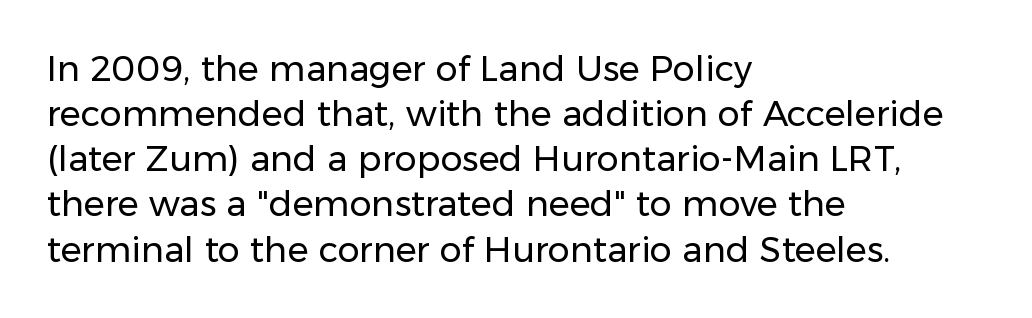
{"serif": "no", "italic": "no", "bold": "no", "weight": "regular", "width": "normal", "stroke_contrast": "low", "x_height": "medium", "monospaced": "no", "underline": "no", "align": "left", "line_spacing": "normal", "line_spacing_ratio": 1.29, "letter_spacing": "normal", "letter_spacing_em": 0.0, "glyph_px": 35}
